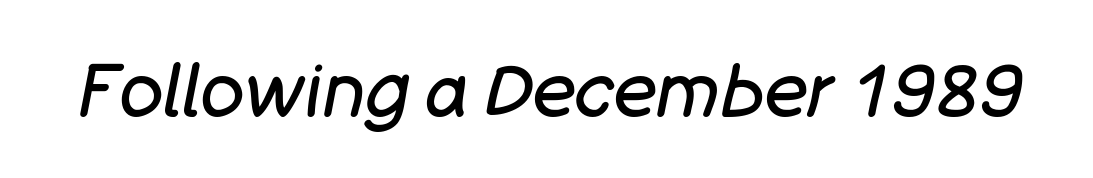
The image shows 73 px regular-weight type, italic (leaning right); set normal letter spacing, not underlined; low stroke contrast and a large x-height.
